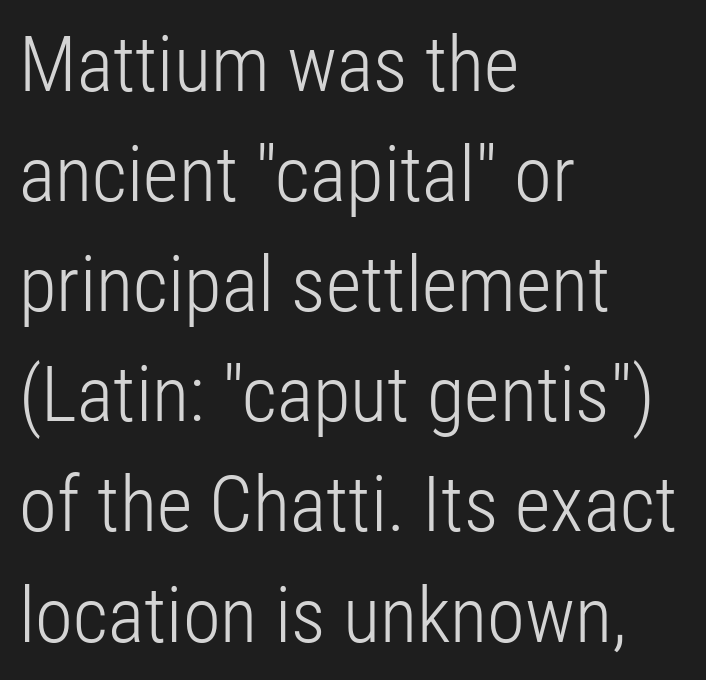
The weight tops out at a normal text grade. Examine the stroke ends and you'll find no serifs. No italicization has been applied; the sample stays upright. Check the space under the baseline: it is left empty.
